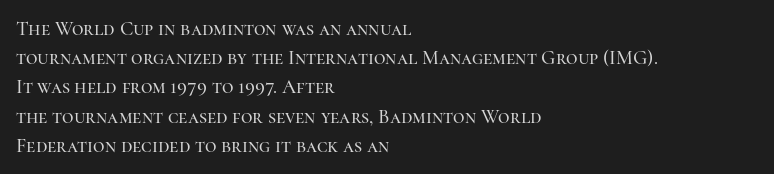
The image shows 20 px text type, upright; set left-aligned, normal line spacing (1.46x), normal letter spacing, not underlined.
